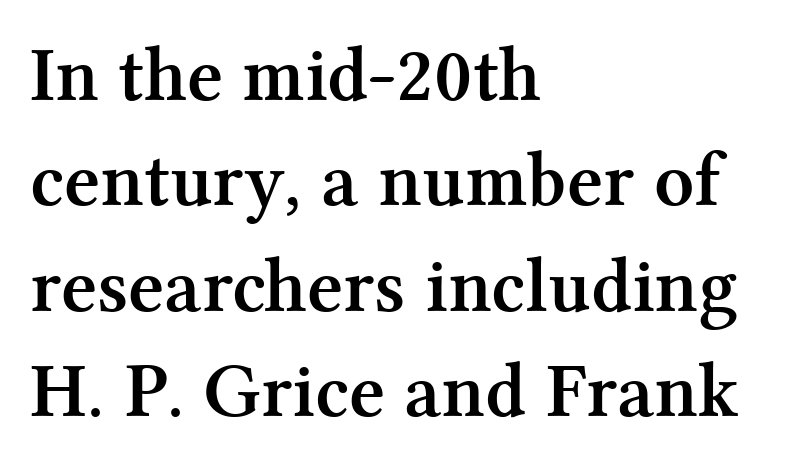
Q: Is the text bold? A: Yes.
Q: Is the text italic (slanted)? A: No, it is upright.
Q: Is the typeface a serif or a sans-serif typeface? A: Serif.
Q: Is the text underlined? A: No.
Q: How is the paragraph aligned? A: Left-aligned.
Q: Is the spacing between letters normal or unusually wide? A: Normal.
Q: Is the spacing between lines tight, normal or loose? A: Normal.
Q: Width (condensed, normal, or wide)? A: Normal.
Q: Stroke contrast? A: Medium.
Q: x-height? A: Medium.
Q: Monospaced? A: No.
